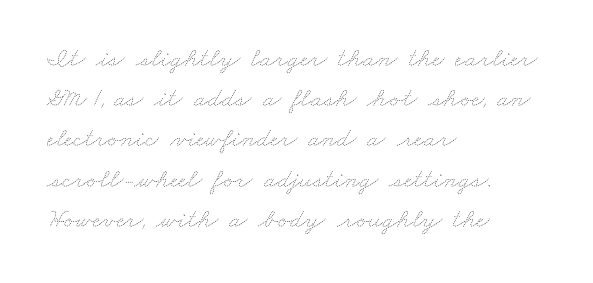
Q: Is the text bold? A: No.
Q: Is the text underlined? A: No.
Q: How is the paragraph aligned? A: Left-aligned.
Q: Is the spacing between letters normal or unusually wide? A: Normal.
Q: Is the spacing between lines tight, normal or loose? A: Normal.
